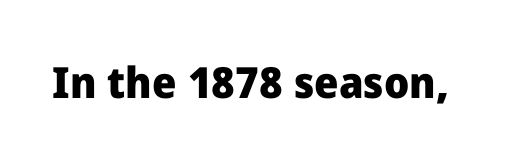
{"serif": "no", "italic": "no", "bold": "yes", "weight": "heavy", "width": "normal", "stroke_contrast": "low", "x_height": "medium", "monospaced": "no", "underline": "no", "letter_spacing": "normal", "letter_spacing_em": 0.0, "glyph_px": 43}
